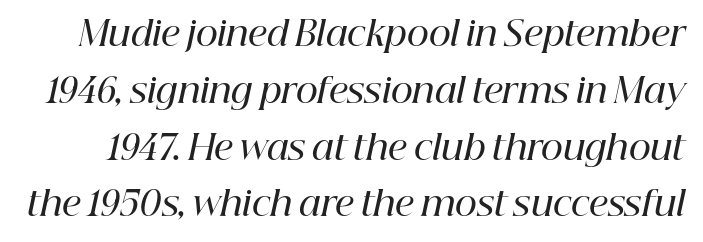
The image shows 34 px semibold serif type, italic (leaning right); set normal line spacing (1.67x), normal letter spacing, not underlined; high stroke contrast and a medium x-height.
